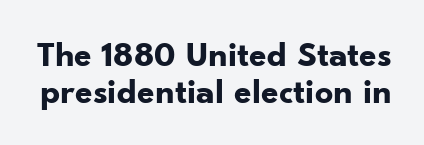
{"serif": "no", "italic": "no", "bold": "yes", "weight": "bold", "width": "normal", "stroke_contrast": "low", "x_height": "small", "monospaced": "no", "underline": "no", "line_spacing": "tight", "line_spacing_ratio": 1.04, "letter_spacing": "normal", "letter_spacing_em": 0.0, "glyph_px": 36}
